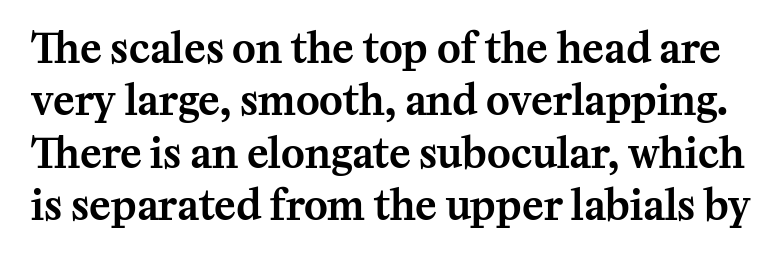
{"serif": "yes", "italic": "no", "width": "normal", "stroke_contrast": "medium", "x_height": "medium", "monospaced": "no", "underline": "no", "line_spacing": "normal", "line_spacing_ratio": 1.31, "letter_spacing": "normal", "letter_spacing_em": 0.0, "glyph_px": 40}
